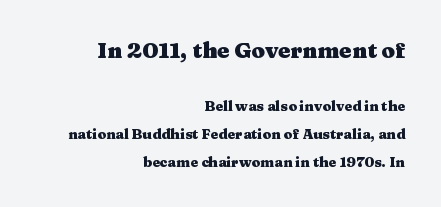
Q: Is the text bold? A: Yes.
Q: Is the text italic (slanted)? A: No, it is upright.
Q: Is the text underlined? A: No.
Q: How is the paragraph aligned? A: Right-aligned.
Q: Is the spacing between letters normal or unusually wide? A: Normal.
Q: Is the spacing between lines tight, normal or loose? A: Loose.
Q: Which block of text is set in a larger size, the first (top) or the second (bottom)? A: The first (top) one.
